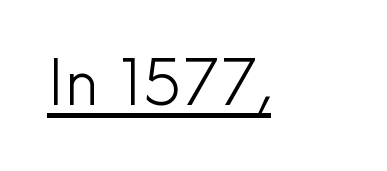
{"serif": "no", "italic": "no", "bold": "no", "weight": "light", "width": "normal", "stroke_contrast": "low", "x_height": "medium", "monospaced": "no", "underline": "yes", "letter_spacing": "normal", "letter_spacing_em": 0.0, "glyph_px": 63}
